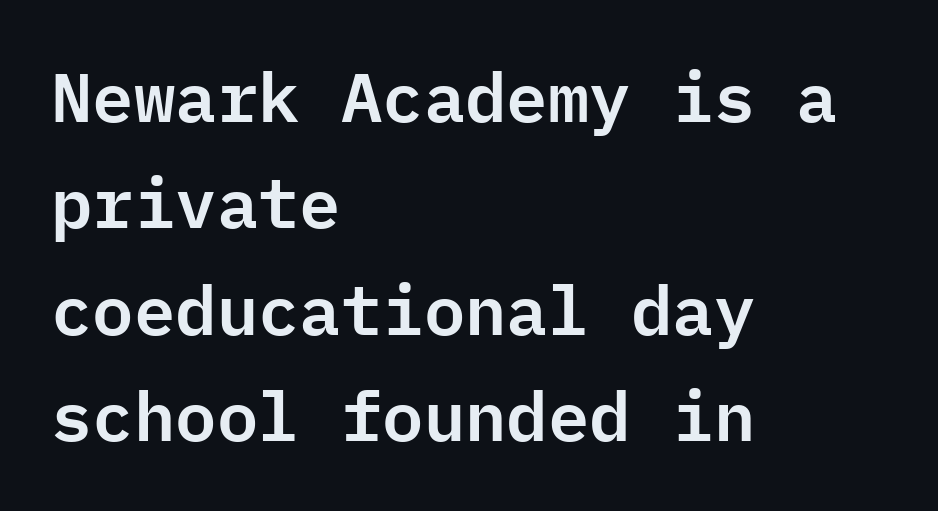
The image shows 69 px sans-serif type, upright, monospaced; set left-aligned, normal line spacing (1.54x), normal letter spacing, not underlined; low stroke contrast and a medium x-height.
